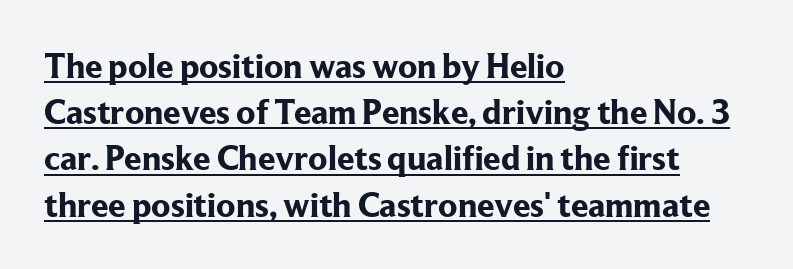
Designer's note — italics off, roman on. The sample has been set heavy, in full bold. Think of a printed novel: that variable character pitch is what you see here. Little horizontal feet cap the strokes, marking this as serif type.
